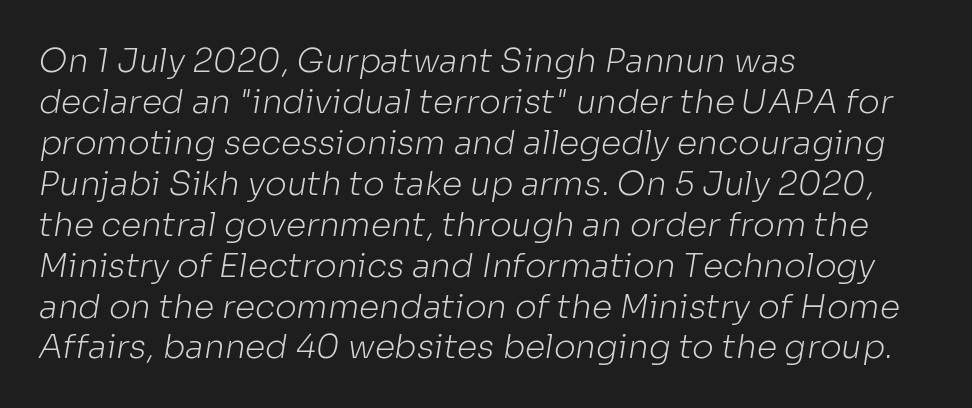
{"serif": "no", "bold": "no", "weight": "light", "width": "normal", "stroke_contrast": "low", "x_height": "medium", "monospaced": "no", "underline": "no", "align": "left", "line_spacing_ratio": 1.24, "letter_spacing": "normal", "letter_spacing_em": 0.0, "glyph_px": 33}
